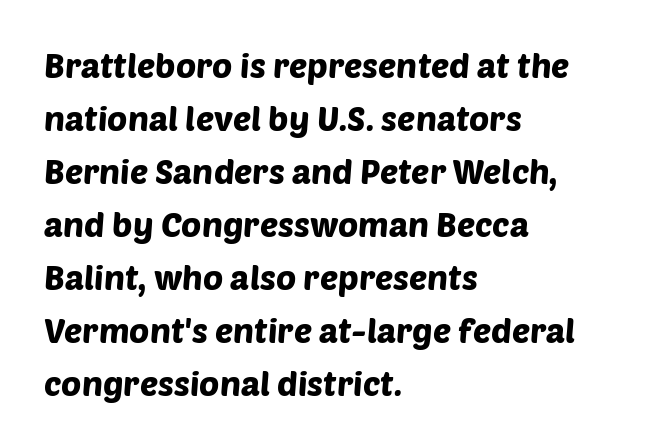
Q: Is the typeface a serif or a sans-serif typeface? A: Sans-serif.
Q: Is the text underlined? A: No.
Q: How is the paragraph aligned? A: Left-aligned.
Q: Is the spacing between letters normal or unusually wide? A: Normal.
Q: Is the spacing between lines tight, normal or loose? A: Normal.
Q: Width (condensed, normal, or wide)? A: Normal.
Q: Stroke contrast? A: Low.
Q: x-height? A: Large.
Q: Monospaced? A: No.
